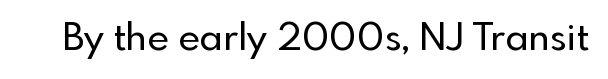
The image shows 38 px sans-serif type, upright; set normal letter spacing, not underlined; a small x-height.
